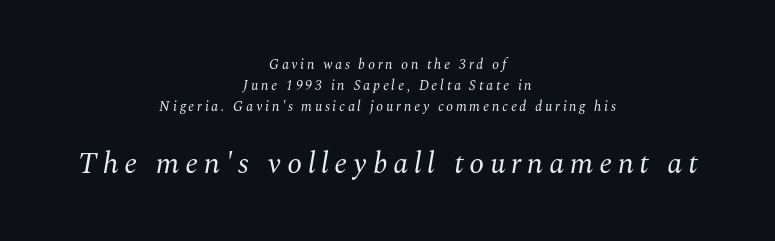
{"serif": "yes", "italic": "yes", "lean": "right", "slant_degrees": 10, "bold": "no", "weight": "regular", "width": "normal", "stroke_contrast": "medium", "x_height": "medium", "monospaced": "no", "underline": "no", "align": "center", "line_spacing": "normal", "line_spacing_ratio": 1.5, "larger_block": "second", "size_ratio": 2.14, "glyph_px": 30}
